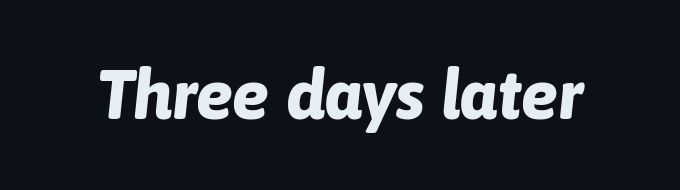
The image shows 69 px bold type, italic (leaning right); set normal letter spacing, not underlined; low stroke contrast and a medium x-height.
